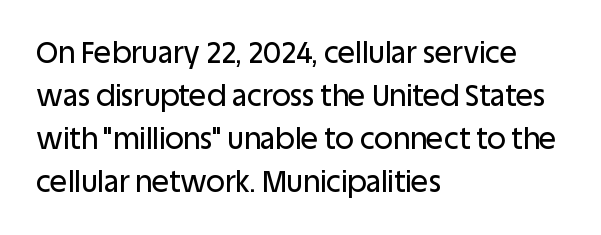
The image shows 29 px sans-serif type, upright; set left-aligned, normal line spacing (1.48x), normal letter spacing, not underlined; low stroke contrast and a large x-height.
